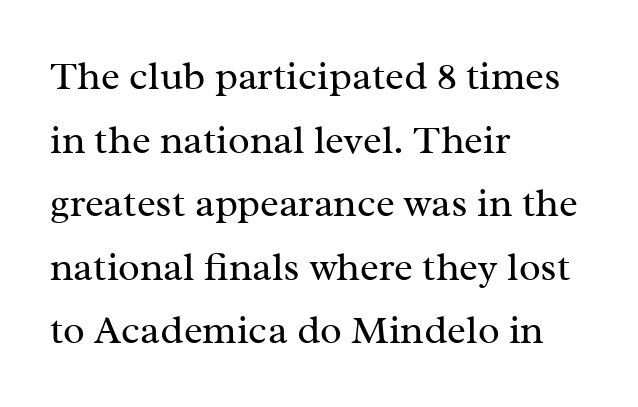
The image shows 40 px regular-weight serif type, upright; set left-aligned, normal line spacing (1.59x), normal letter spacing, not underlined; medium stroke contrast and a medium x-height.
